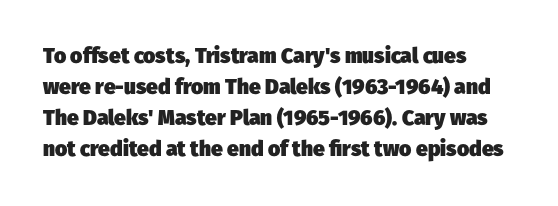
Q: Is the text bold? A: Yes.
Q: Is the text underlined? A: No.
Q: How is the paragraph aligned? A: Left-aligned.
Q: Is the spacing between letters normal or unusually wide? A: Normal.
Q: Is the spacing between lines tight, normal or loose? A: Normal.
